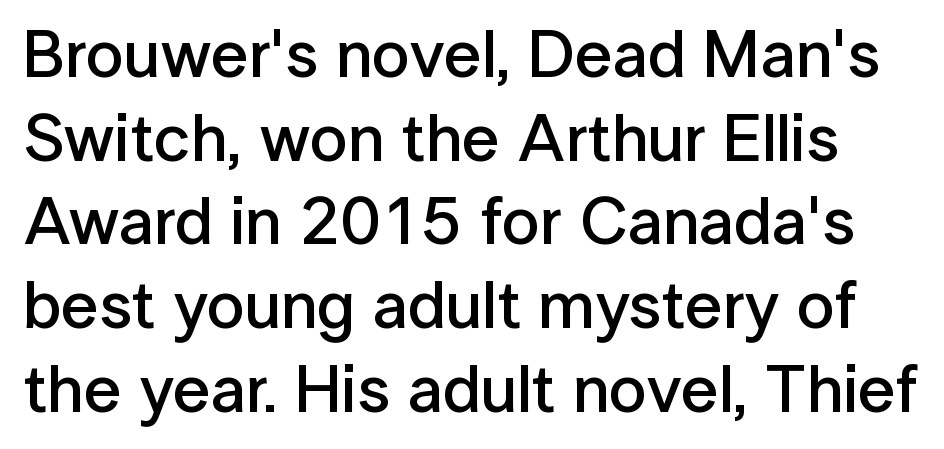
Q: Is the text bold? A: Semi-bold.
Q: Is the text italic (slanted)? A: No, it is upright.
Q: Is the typeface a serif or a sans-serif typeface? A: Sans-serif.
Q: Is the text underlined? A: No.
Q: Is the spacing between letters normal or unusually wide? A: Normal.
Q: Is the spacing between lines tight, normal or loose? A: Normal.
Q: Width (condensed, normal, or wide)? A: Normal.
Q: Stroke contrast? A: Low.
Q: x-height? A: Medium.
Q: Monospaced? A: No.
